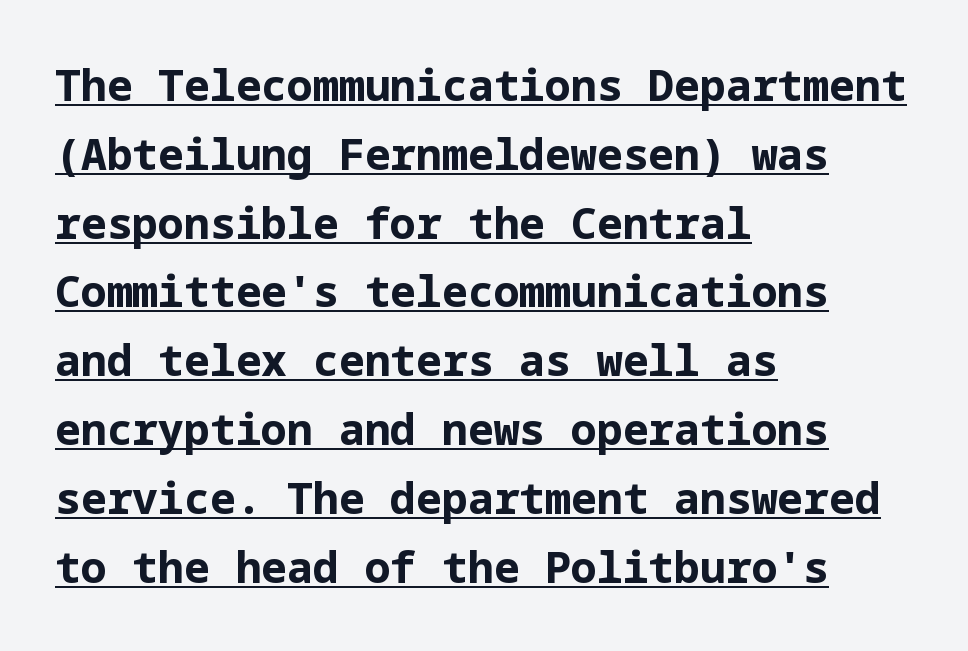
The image shows 43 px bold sans-serif type, upright; set left-aligned, normal line spacing (1.6x), normal letter spacing, underlined; low stroke contrast and a medium x-height.
